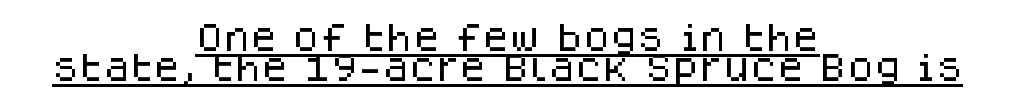
Italic? Not at all — the glyphs are vertical. Type style note: lacks serifs. Cramped leading. You could not count columns in this text — the font is proportionally spaced. Emphasis is given by a line drawn under the lettering.
